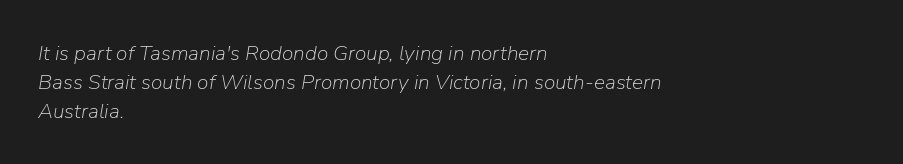
The image shows 21 px text type, italic (leaning right); set left-aligned, normal line spacing (1.38x), normal letter spacing, not underlined.
